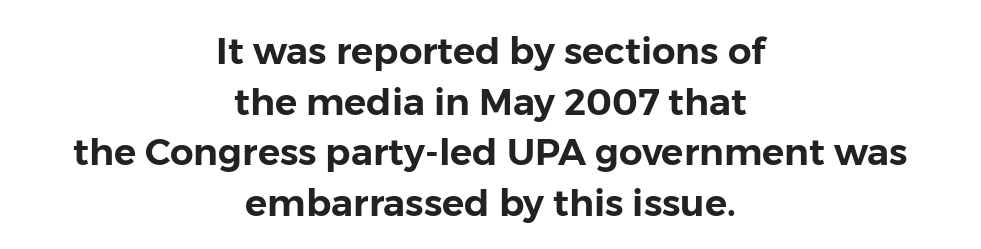
Q: Is the text italic (slanted)? A: No, it is upright.
Q: Is the typeface a serif or a sans-serif typeface? A: Sans-serif.
Q: Is the text underlined? A: No.
Q: How is the paragraph aligned? A: Centered.
Q: Is the spacing between letters normal or unusually wide? A: Normal.
Q: Is the spacing between lines tight, normal or loose? A: Normal.
Q: Width (condensed, normal, or wide)? A: Normal.
Q: Stroke contrast? A: Low.
Q: x-height? A: Medium.
Q: Monospaced? A: No.
